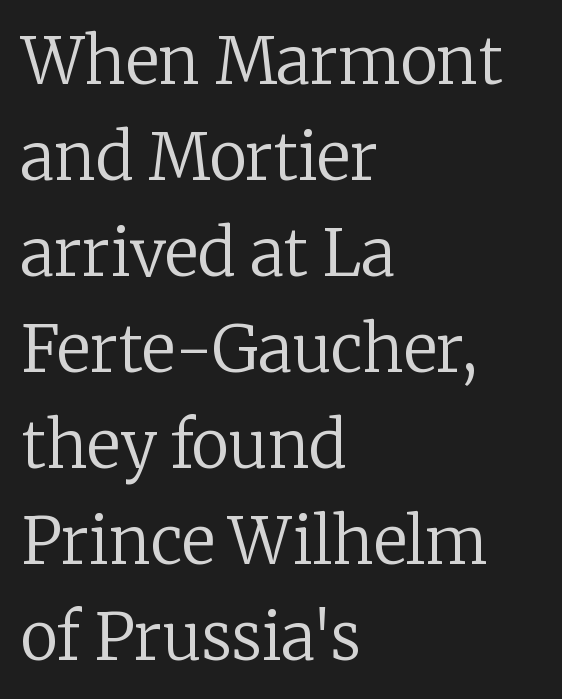
The face used here is proportionally spaced, like ordinary book or web type. Which margin do the lines hug? The left one — the right edge is uneven. Reading down the column, the eye jumps a familiar distance to each next line. Unmarked baselines from the first word to the last.
